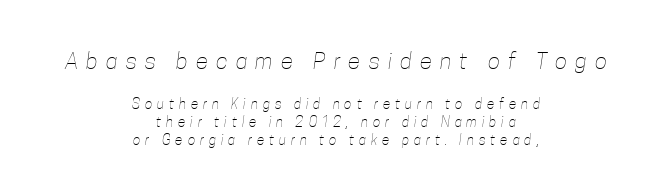
Q: Is the text bold? A: No.
Q: Is the text underlined? A: No.
Q: How is the paragraph aligned? A: Centered.
Q: Is the spacing between letters normal or unusually wide? A: Unusually wide.
Q: Is the spacing between lines tight, normal or loose? A: Normal.
Q: Which block of text is set in a larger size, the first (top) or the second (bottom)? A: The first (top) one.
